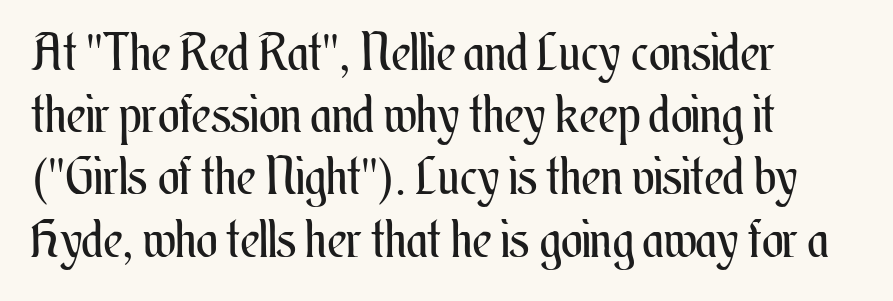
The image shows 51 px regular-weight, condensed type, upright; set left-aligned, line spacing 1.22x, normal letter spacing, not underlined; medium stroke contrast and a small x-height.
